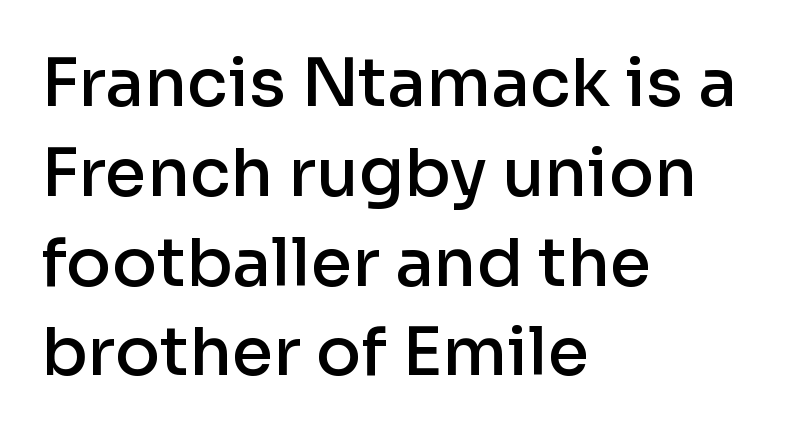
Each letter keeps its own natural width here, so spacing adapts to shape. Look at the stroke-to-counter ratio: somewhat heavy, a semibold. The letters sit at their default tracking, neither squeezed nor spread. Teacher's note: observe the even left margin — that is flush-left alignment. The characters display no serif detailing; their extremities are plain. The rows are spaced the way most documents space them.
